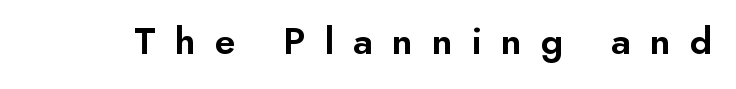
{"serif": "no", "italic": "no", "bold": "semi", "weight": "semibold", "width": "normal", "stroke_contrast": "low", "x_height": "small", "monospaced": "no", "underline": "no", "letter_spacing": "wide", "letter_spacing_em": 0.47, "glyph_px": 40}
